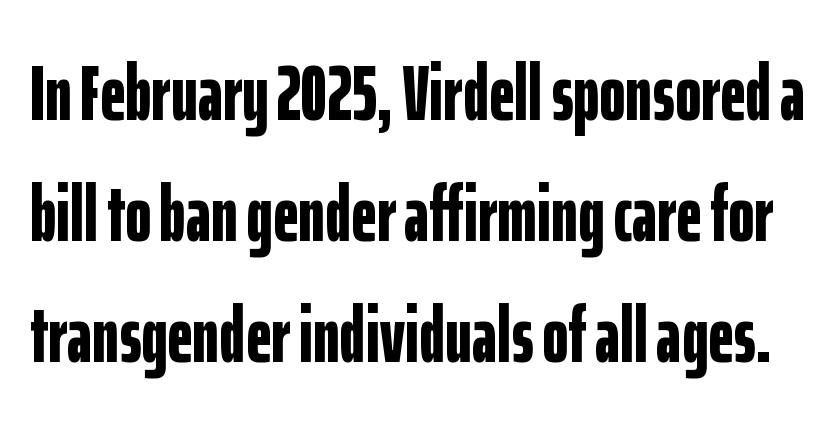
Q: Is the text bold? A: Yes.
Q: Is the text italic (slanted)? A: No, it is upright.
Q: Is the typeface a serif or a sans-serif typeface? A: Sans-serif.
Q: Is the text underlined? A: No.
Q: Is the spacing between letters normal or unusually wide? A: Normal.
Q: Is the spacing between lines tight, normal or loose? A: Normal.
Q: Width (condensed, normal, or wide)? A: Condensed.
Q: Stroke contrast? A: Low.
Q: x-height? A: Medium.
Q: Monospaced? A: No.
